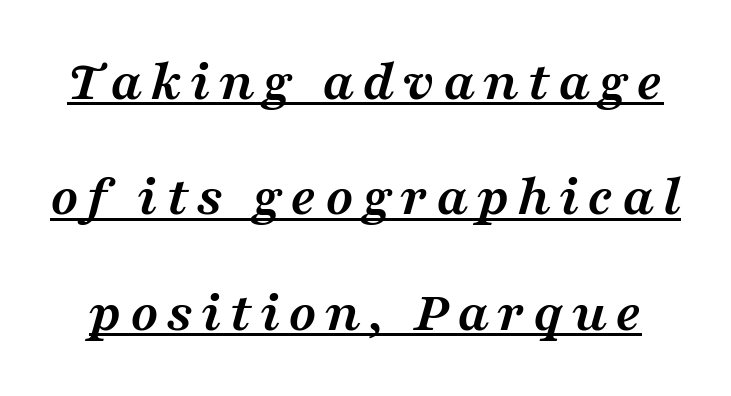
A serif font was chosen for this passage. The sample's only ornament is a line tracing under the words. Spacing verdict: proportional, widths tailored to each character. This is oblique type, the kind used for emphasis or titles. Widely set lines give the paragraph a tall, airy silhouette.
